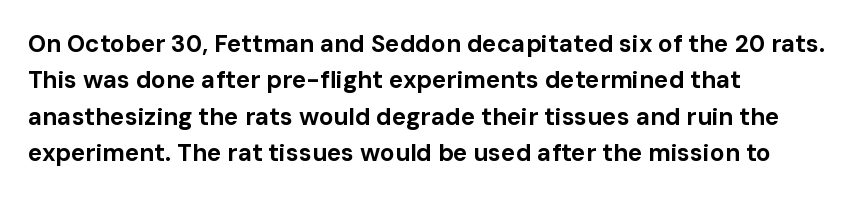
Q: Is the text bold? A: Yes.
Q: Is the text italic (slanted)? A: No, it is upright.
Q: Is the text underlined? A: No.
Q: How is the paragraph aligned? A: Left-aligned.
Q: Is the spacing between letters normal or unusually wide? A: Normal.
Q: Is the spacing between lines tight, normal or loose? A: Normal.
